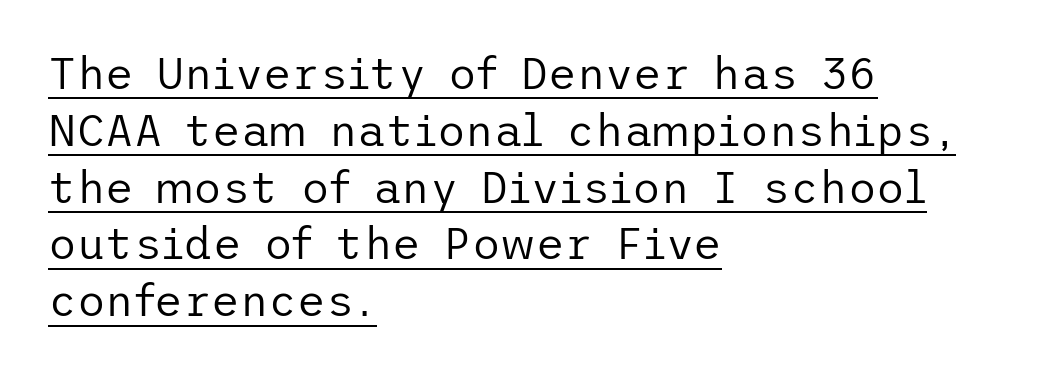
The image shows 44 px regular-weight sans-serif type, upright; set left-aligned, normal line spacing (1.29x), normal letter spacing, underlined; low stroke contrast and a medium x-height.
